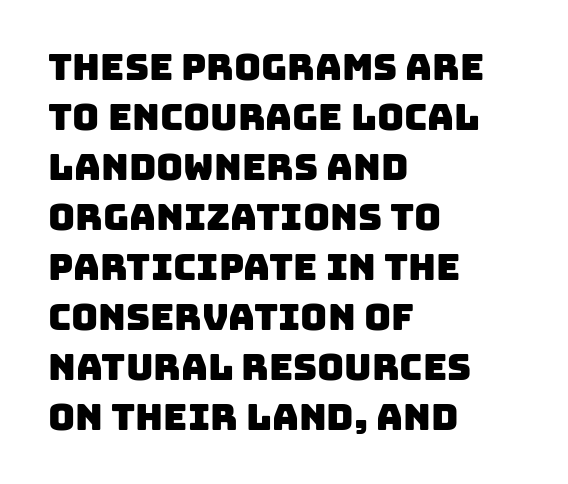
Students, note that the glyphs here touch the page at normal intervals. Has an underline been added? It has not. A typesetter would label this face a sans. Each letter keeps its own natural width here, so spacing adapts to shape.
